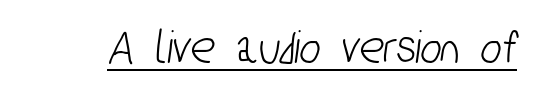
The image shows 50 px condensed sans-serif type; set normal letter spacing, underlined; low stroke contrast and a medium x-height.
